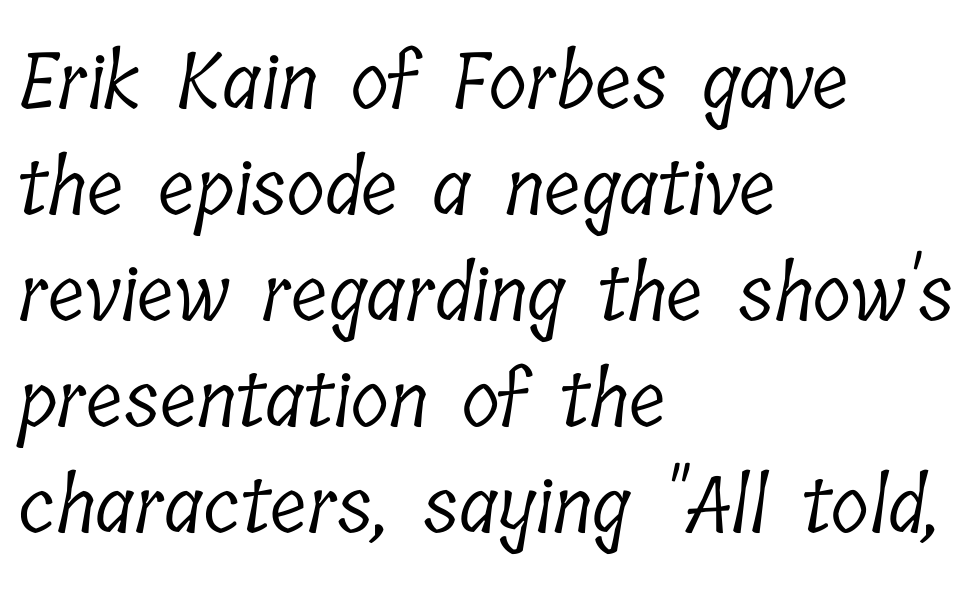
{"serif": "yes", "bold": "no", "weight": "light", "width": "condensed", "stroke_contrast": "low", "x_height": "medium", "monospaced": "no", "underline": "no", "align": "left", "line_spacing": "normal", "line_spacing_ratio": 1.36, "letter_spacing": "normal", "letter_spacing_em": 0.0, "glyph_px": 78}
